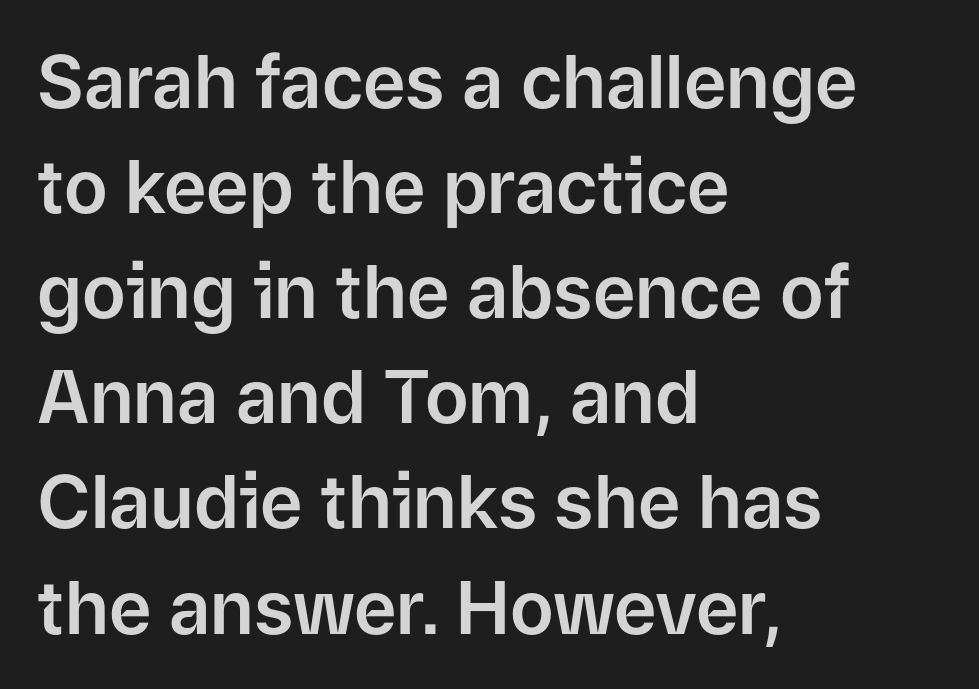
Q: Is the text italic (slanted)? A: No, it is upright.
Q: Is the typeface a serif or a sans-serif typeface? A: Sans-serif.
Q: Is the text underlined? A: No.
Q: How is the paragraph aligned? A: Left-aligned.
Q: Is the spacing between letters normal or unusually wide? A: Normal.
Q: Is the spacing between lines tight, normal or loose? A: Normal.
Q: Width (condensed, normal, or wide)? A: Normal.
Q: Stroke contrast? A: Low.
Q: x-height? A: Medium.
Q: Monospaced? A: No.
